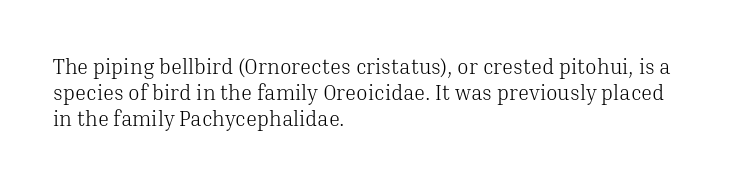
Q: Is the text bold? A: No.
Q: Is the text italic (slanted)? A: No, it is upright.
Q: Is the text underlined? A: No.
Q: How is the paragraph aligned? A: Left-aligned.
Q: Is the spacing between letters normal or unusually wide? A: Normal.
